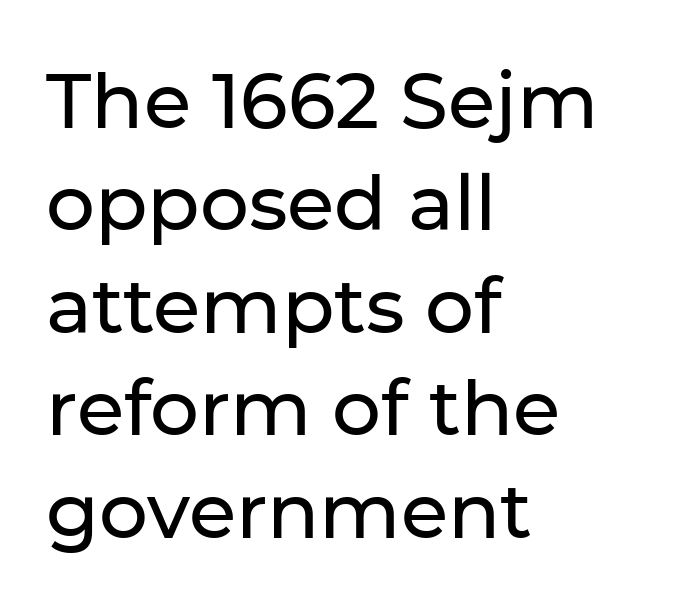
The image shows 77 px sans-serif type, upright; set left-aligned, normal line spacing (1.33x), normal letter spacing, not underlined; low stroke contrast and a medium x-height.
